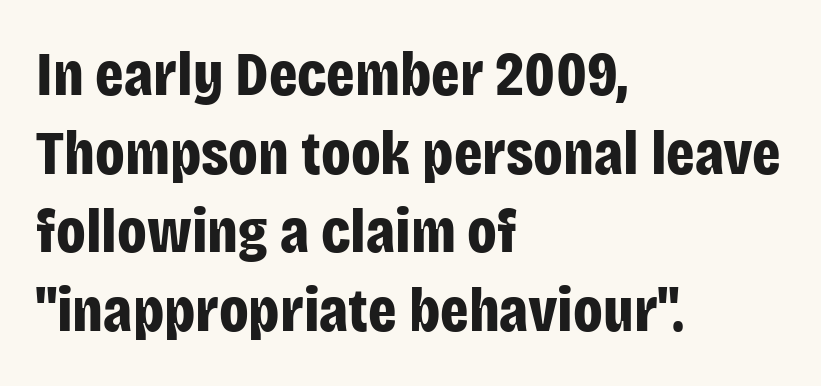
Strokes here are thick enough to call this a true bold. The face used here is a sans, in the tradition of grotesques and geometrics. Letter spacing: default. The baseline area is clear. Ascenders rise straight up at ninety degrees.
